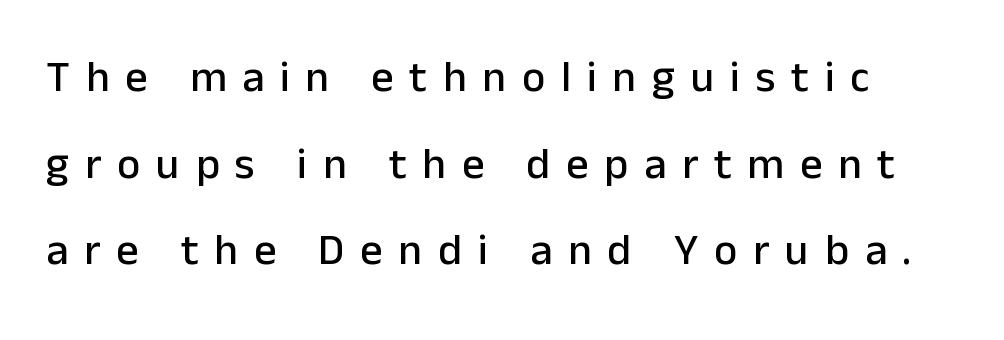
{"serif": "no", "italic": "no", "width": "normal", "stroke_contrast": "low", "x_height": "medium", "monospaced": "no", "underline": "no", "line_spacing": "loose", "line_spacing_ratio": 1.97, "letter_spacing": "wide", "letter_spacing_em": 0.36, "glyph_px": 44}
